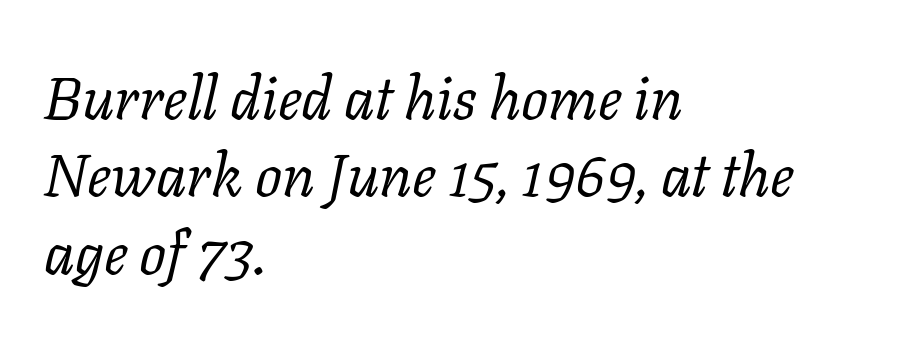
{"serif": "yes", "italic": "yes", "lean": "right", "slant_degrees": 11, "bold": "no", "weight": "regular", "width": "normal", "stroke_contrast": "low", "x_height": "medium", "monospaced": "no", "underline": "no", "align": "left", "line_spacing": "normal", "line_spacing_ratio": 1.29, "letter_spacing": "normal", "letter_spacing_em": 0.0, "glyph_px": 60}
